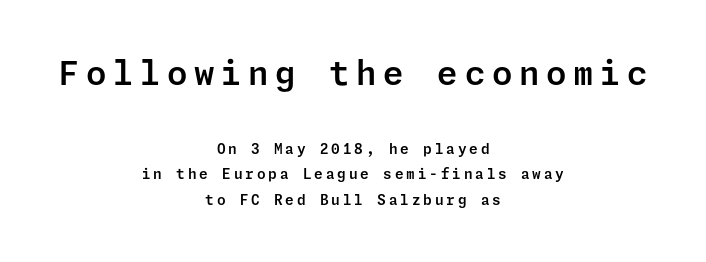
You could only call the tracking loose — the letters float apart. This layout puts the oversized block above and the modest block below. The lettering holds an erect, upright posture throughout. The string is rendered with underlining switched off.
